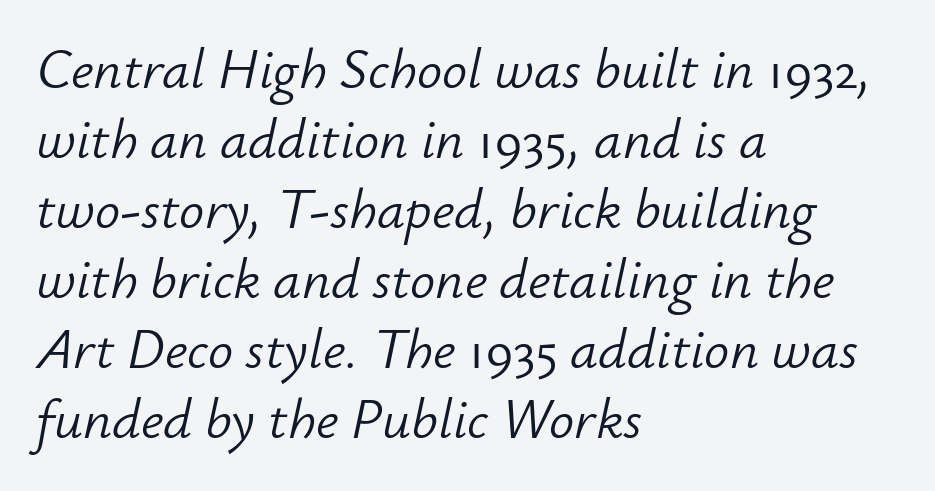
The paragraph has a hard left edge and a soft right edge. There is no visible air inserted between adjacent glyphs. Observe the lean: these are italic letterforms. The foot of each line stays bare and open. On a weight scale, this lands at 450 or below. You could not count columns in this text — the font is proportionally spaced.
